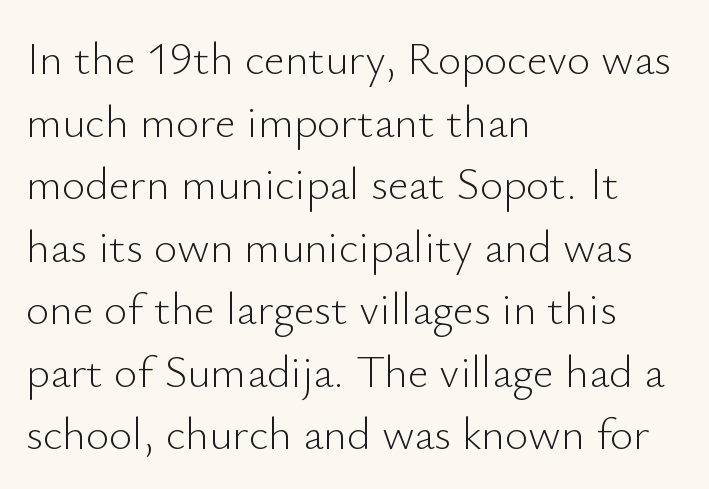
{"serif": "no", "italic": "no", "bold": "no", "weight": "light", "width": "normal", "stroke_contrast": "low", "x_height": "small", "monospaced": "no", "underline": "no", "align": "left", "line_spacing": "normal", "line_spacing_ratio": 1.39, "letter_spacing": "normal", "letter_spacing_em": 0.0, "glyph_px": 45}
